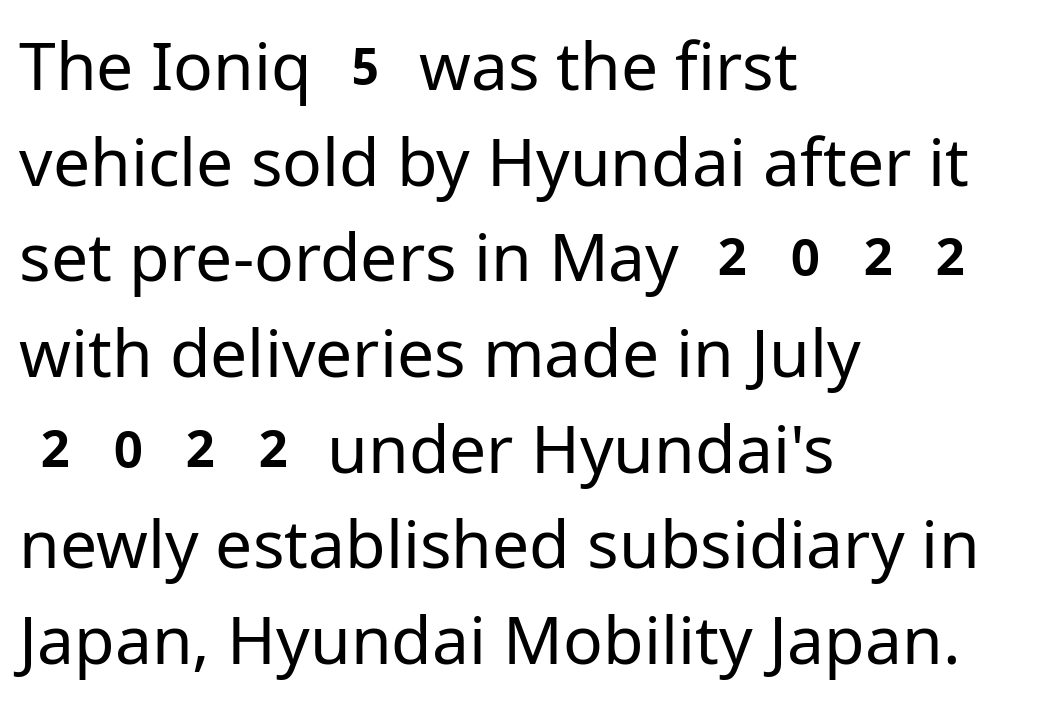
{"serif": "no", "italic": "no", "bold": "no", "weight": "regular", "width": "normal", "stroke_contrast": "low", "x_height": "medium", "monospaced": "no", "underline": "no", "align": "left", "line_spacing": "normal", "line_spacing_ratio": 1.45, "letter_spacing": "normal", "letter_spacing_em": 0.0, "glyph_px": 66}
